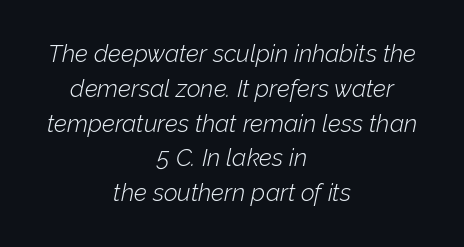
{"italic": "yes", "lean": "right", "slant_degrees": 12, "bold": "no", "underline": "no", "align": "center", "line_spacing": "normal", "line_spacing_ratio": 1.45, "letter_spacing": "normal", "letter_spacing_em": 0.0, "glyph_px": 24}
